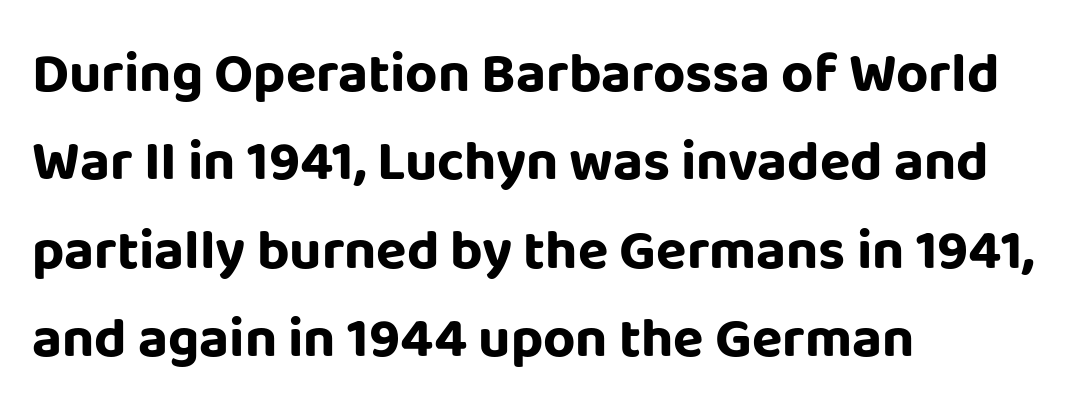
When letters stand straight like this, we call the style roman or upright. Is this a fixed-width face? No — the glyphs have proportional, varying widths. The compositor pushed each line to the left boundary. The passage shown is not underscored anywhere. Font category for this specimen: sans-serif. Nothing unusual about the tracking: characters are spaced as the font intends.
